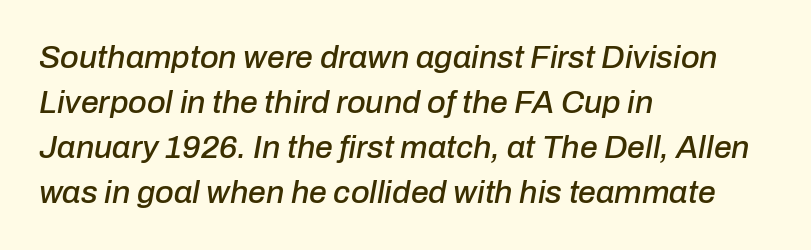
The image shows 32 px text type, italic (leaning right); set left-aligned, normal line spacing (1.41x), normal letter spacing, not underlined; low stroke contrast and a medium x-height.
